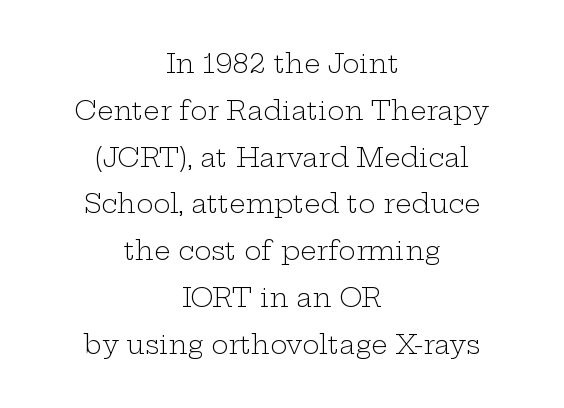
The image shows 26 px text type, upright; set centered, line spacing 1.8x, normal letter spacing, not underlined.
